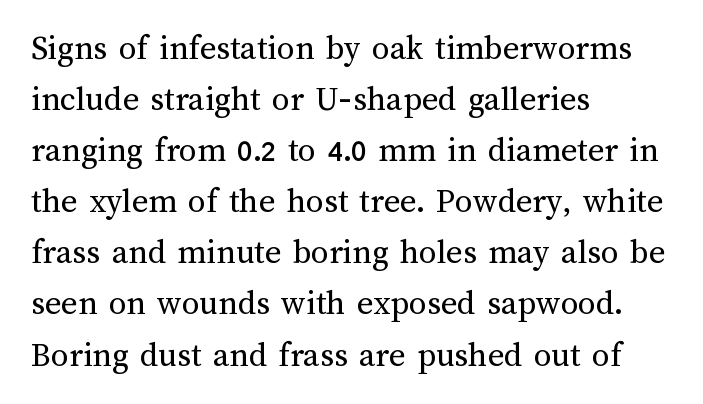
Q: Is the text bold? A: No.
Q: Is the text italic (slanted)? A: No, it is upright.
Q: Is the text underlined? A: No.
Q: How is the paragraph aligned? A: Left-aligned.
Q: Is the spacing between letters normal or unusually wide? A: Normal.
Q: Is the spacing between lines tight, normal or loose? A: Normal.
Q: Width (condensed, normal, or wide)? A: Normal.
Q: Stroke contrast? A: Medium.
Q: x-height? A: Medium.
Q: Monospaced? A: No.
